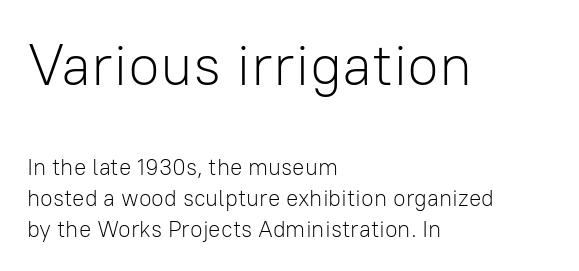
The space directly below the letters is spotless. Normally led — the rows are evenly, conventionally spaced. The face used here is proportionally spaced, like ordinary book or web type. A typesetter would call this zero additional tracking.
